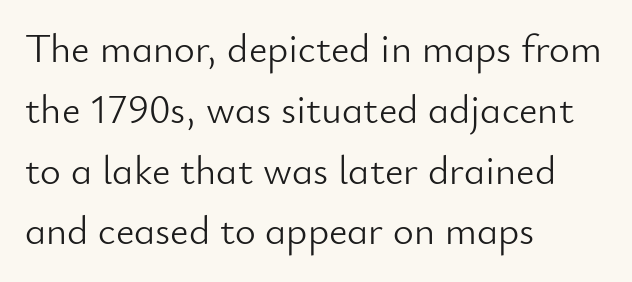
Q: Is the text bold? A: No.
Q: Is the text italic (slanted)? A: No, it is upright.
Q: Is the typeface a serif or a sans-serif typeface? A: Sans-serif.
Q: Is the text underlined? A: No.
Q: How is the paragraph aligned? A: Left-aligned.
Q: Is the spacing between letters normal or unusually wide? A: Normal.
Q: Is the spacing between lines tight, normal or loose? A: Normal.
Q: Width (condensed, normal, or wide)? A: Normal.
Q: Stroke contrast? A: Low.
Q: x-height? A: Small.
Q: Monospaced? A: No.
